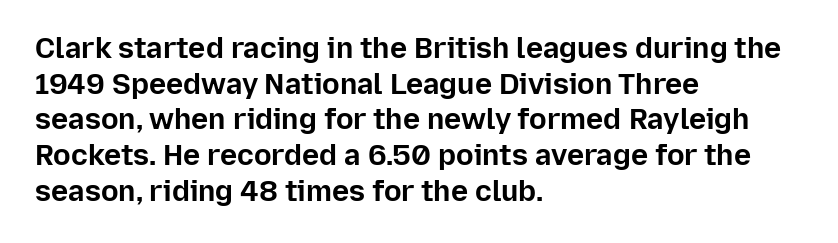
Q: Is the text bold? A: Yes.
Q: Is the text italic (slanted)? A: No, it is upright.
Q: Is the typeface a serif or a sans-serif typeface? A: Sans-serif.
Q: Is the text underlined? A: No.
Q: How is the paragraph aligned? A: Left-aligned.
Q: Is the spacing between letters normal or unusually wide? A: Normal.
Q: Width (condensed, normal, or wide)? A: Normal.
Q: Stroke contrast? A: Low.
Q: x-height? A: Medium.
Q: Monospaced? A: No.
